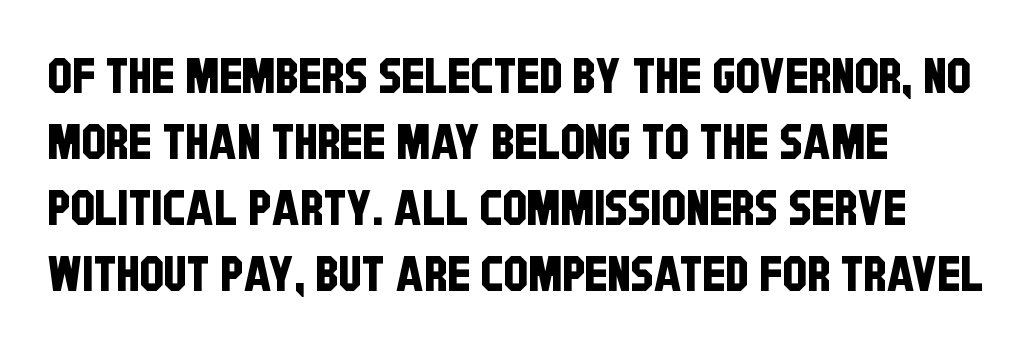
These lines stack with their left ends in a neat column. Standard letterfit; no display-style spreading of the glyphs. To sum up the face: it is a sans, with no serifs. Looks like regular typesetting: each glyph gets only the width it needs.
